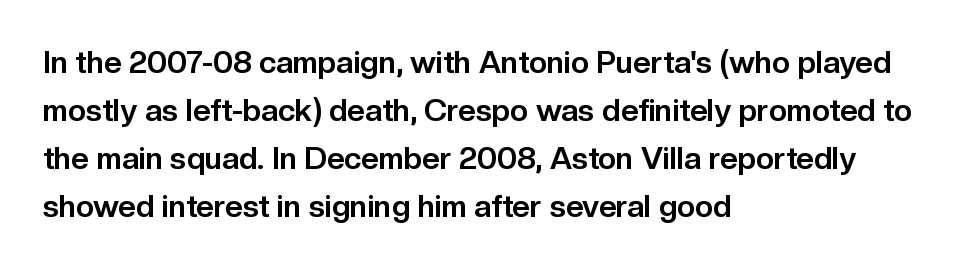
Is this a sans? Yes — the strokes have no serifs. The face used here is proportionally spaced, like ordinary book or web type. On the weight axis this lands at bold, roughly 700. The rendering anchors every line to the left-hand side. Words float on clear page, feet unadorned. Students, observe: this is what conventionally led text looks like.
